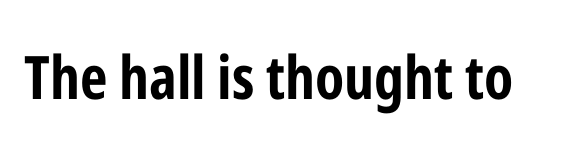
Nope, not italic — everything's standing straight. The rendering shows plain stroke endings on the letterforms — a sans-serif design. In terms of letterspacing, this is plain default setting. Any mark beneath the type? The region is blank. Stroke thickness is high; the sample reads as a true bold. A typesetter would call this proportional, since set widths differ per character.
